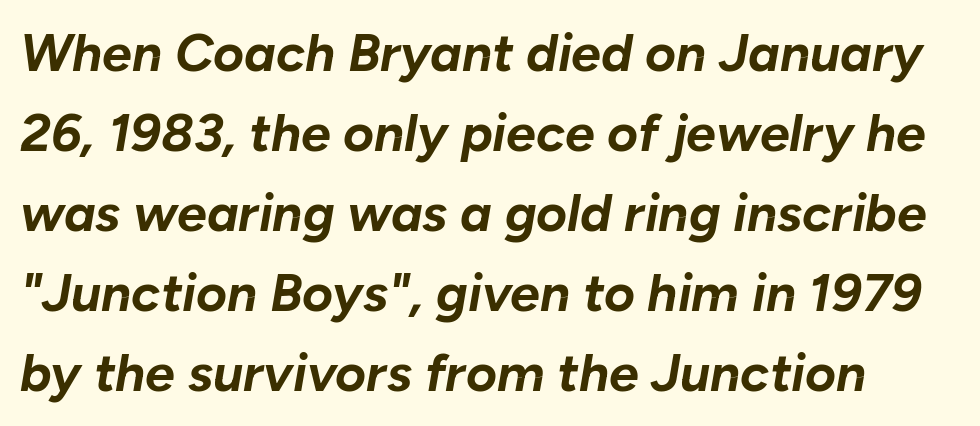
The image shows 53 px bold type, italic (leaning right); set normal line spacing (1.51x), normal letter spacing, not underlined; low stroke contrast and a medium x-height.
